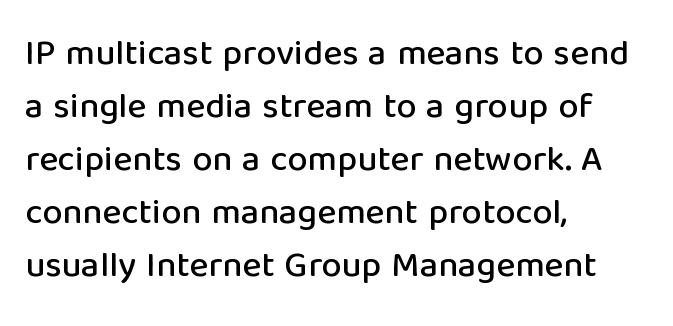
Normally led — the rows are evenly, conventionally spaced. Is this a fixed-width face? No — the glyphs have proportional, varying widths. Left-aligned paragraph, ragged on the right. The letters carry no serifs — their stems end cleanly without finishing strokes. Standard letterfit; no display-style spreading of the glyphs. It's the straight-up-and-down kind of type.
